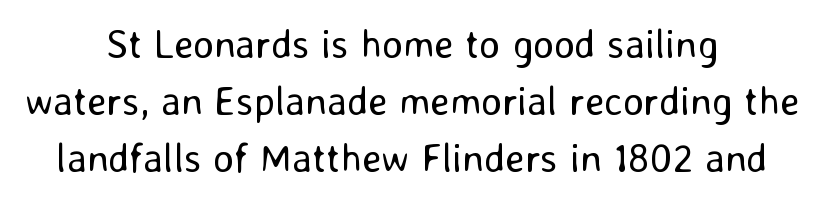
The image shows 40 px regular-weight sans-serif type, upright; set centered, normal line spacing (1.42x), normal letter spacing, not underlined; low stroke contrast and a medium x-height.
